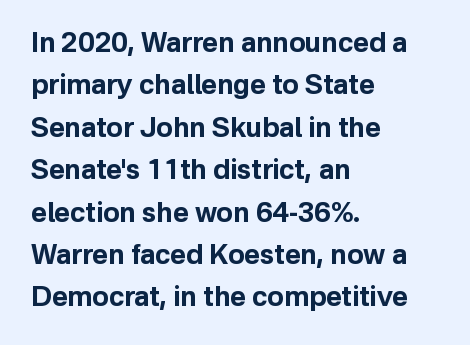
{"italic": "no", "bold": "yes", "underline": "no", "align": "left", "line_spacing": "normal", "line_spacing_ratio": 1.57, "letter_spacing": "normal", "letter_spacing_em": 0.0, "glyph_px": 27}
